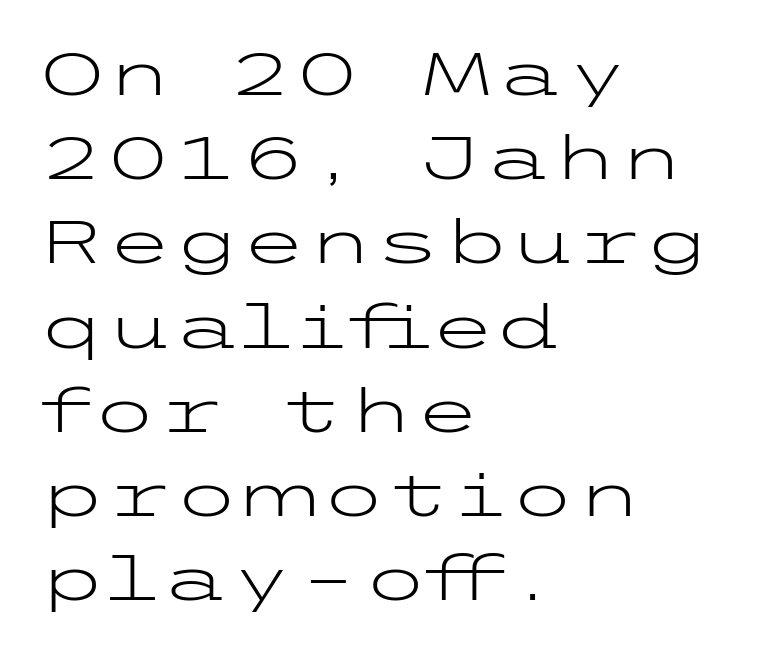
The image shows 61 px light, wide sans-serif type, upright; set left-aligned, normal line spacing (1.38x), normal letter spacing, not underlined; low stroke contrast and a medium x-height.
